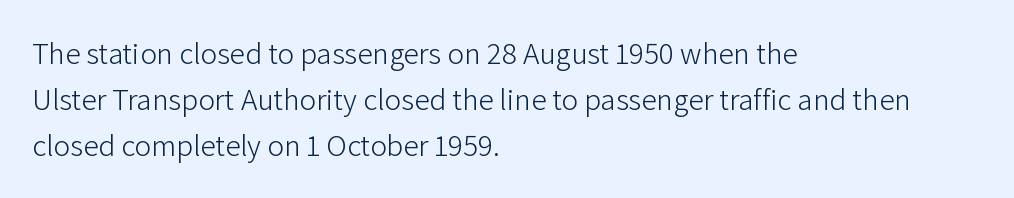
{"serif": "no", "italic": "no", "bold": "no", "weight": "light", "width": "normal", "stroke_contrast": "low", "x_height": "medium", "monospaced": "no", "underline": "no", "align": "left", "line_spacing": "normal", "line_spacing_ratio": 1.49, "letter_spacing": "normal", "letter_spacing_em": 0.0, "glyph_px": 31}
